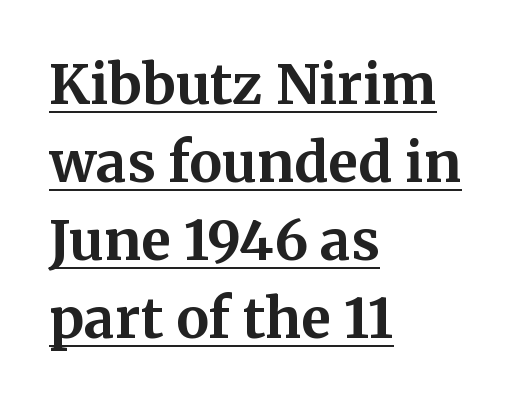
Honestly, the underline is the first thing you notice here. What kind of face is this? One with serifs. Nothing unusual about the tracking: characters are spaced as the font intends. The letters are bold, with thick, heavy strokes.
